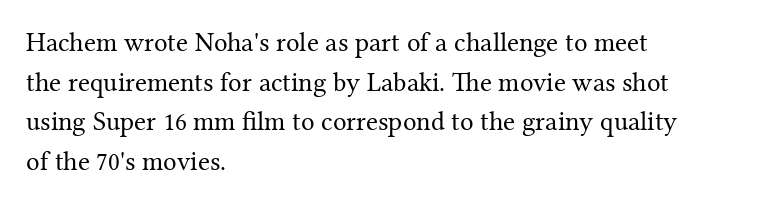
Notice how descenders clear the ascenders below comfortably — that's standard leading. Inter-character spacing is left at the font's built-in metrics. Bare-footed words on every line. The strokes are not fattened; the text isn't bold. A student would call this left alignment; a typographer would say flush left, rag right.
